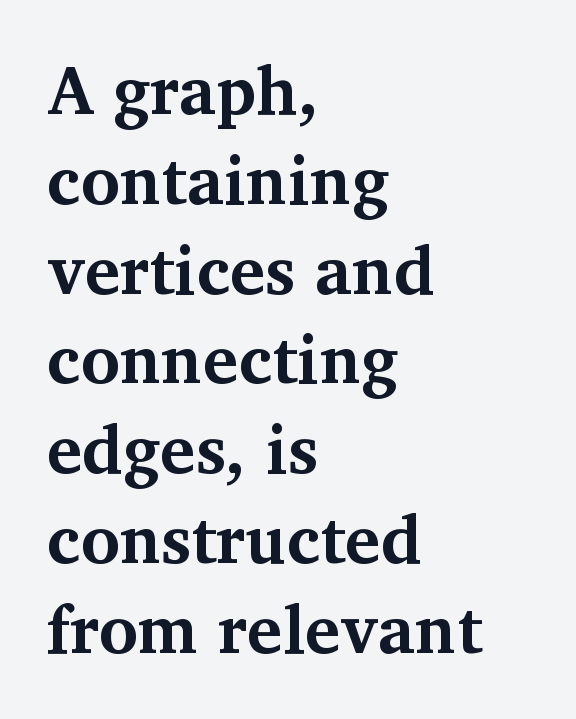
The image shows 67 px bold serif type, upright; set left-aligned, normal line spacing (1.34x), normal letter spacing, not underlined; medium stroke contrast and a medium x-height.
